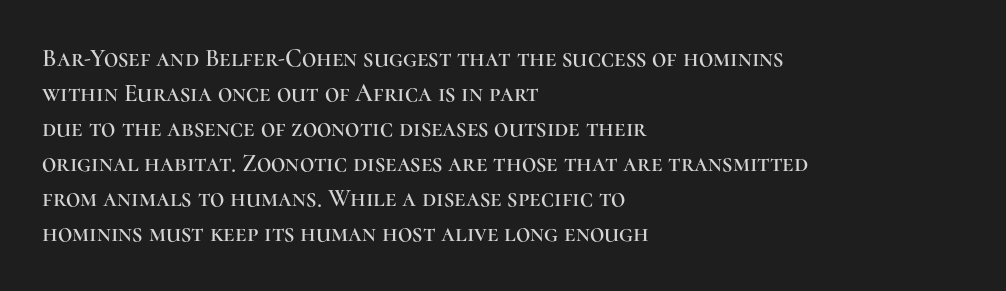
The image shows 25 px text type, upright; set left-aligned, normal line spacing (1.4x), normal letter spacing, not underlined.
